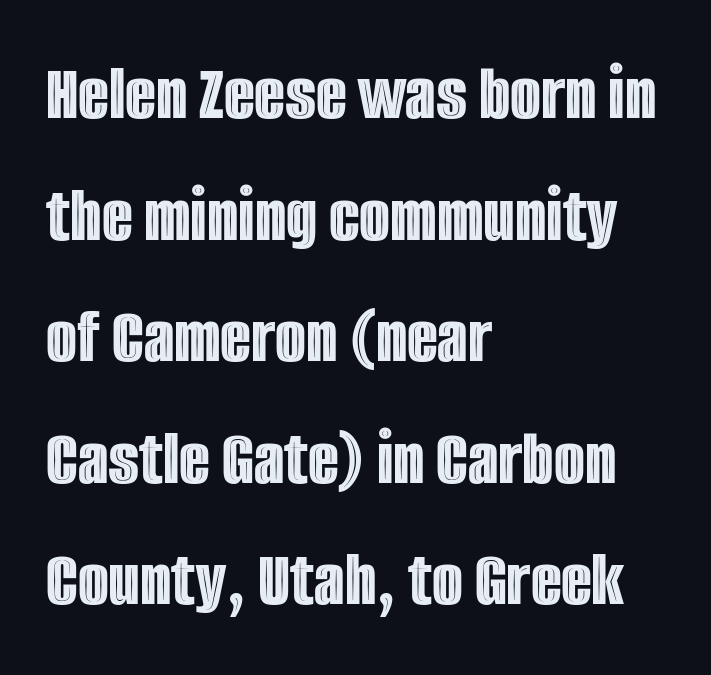
{"italic": "no", "width": "condensed", "x_height": "large", "monospaced": "no", "underline": "no", "align": "left", "line_spacing": "normal", "line_spacing_ratio": 1.52, "letter_spacing": "normal", "letter_spacing_em": 0.0, "glyph_px": 80}
